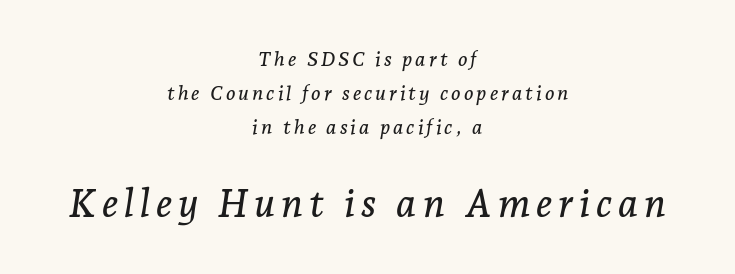
The image shows 39 px serif type, italic (leaning right); set centered, normal line spacing (1.69x), not underlined; the second (bottom) block is 1.95x larger; low stroke contrast and a medium x-height.
